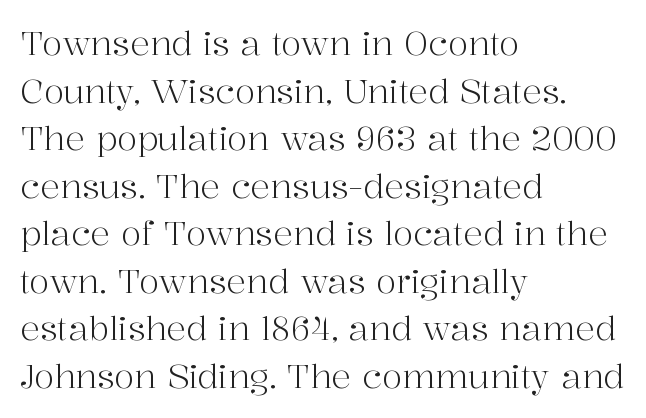
The image shows 33 px light serif type, upright; set left-aligned, normal line spacing (1.44x), normal letter spacing, not underlined; high stroke contrast and a medium x-height.
